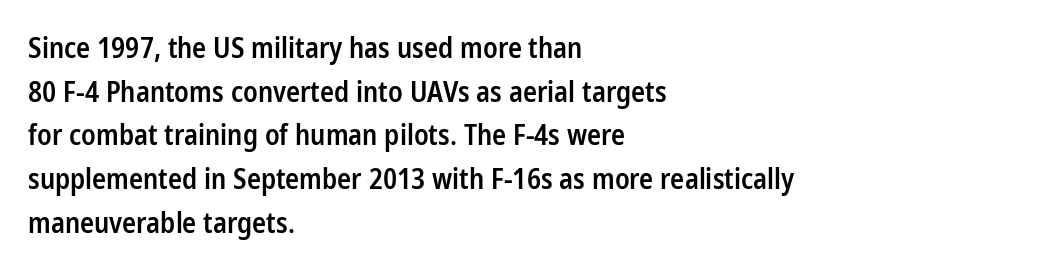
The image shows 28 px semibold, condensed sans-serif type, upright; set left-aligned, normal line spacing (1.56x), normal letter spacing, not underlined; low stroke contrast and a medium x-height.
